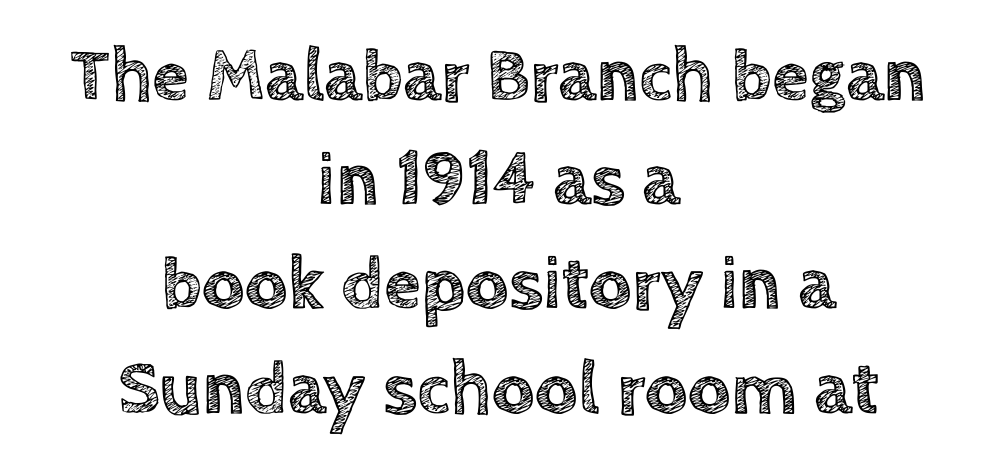
Q: Is the text italic (slanted)? A: No, it is upright.
Q: Is the text underlined? A: No.
Q: How is the paragraph aligned? A: Centered.
Q: Is the spacing between letters normal or unusually wide? A: Normal.
Q: Is the spacing between lines tight, normal or loose? A: Normal.
Q: Width (condensed, normal, or wide)? A: Normal.
Q: x-height? A: Large.
Q: Monospaced? A: No.
